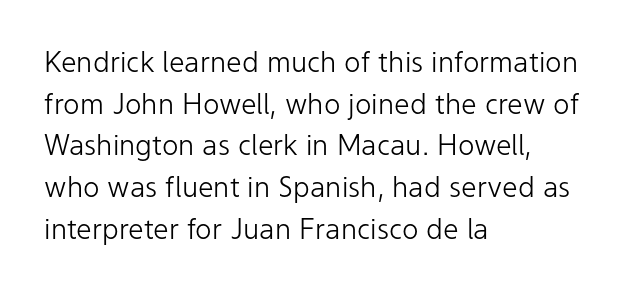
{"serif": "no", "italic": "no", "bold": "no", "weight": "light", "width": "normal", "stroke_contrast": "low", "x_height": "medium", "monospaced": "no", "underline": "no", "align": "left", "line_spacing": "normal", "line_spacing_ratio": 1.49, "letter_spacing": "normal", "letter_spacing_em": 0.0, "glyph_px": 28}
